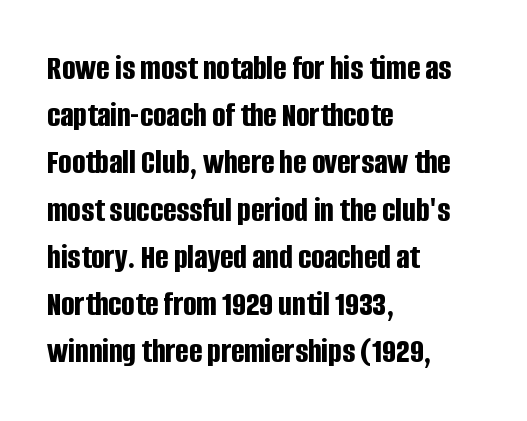
Q: Is the text bold? A: Yes.
Q: Is the text italic (slanted)? A: No, it is upright.
Q: Is the typeface a serif or a sans-serif typeface? A: Sans-serif.
Q: Is the text underlined? A: No.
Q: How is the paragraph aligned? A: Left-aligned.
Q: Is the spacing between letters normal or unusually wide? A: Normal.
Q: Is the spacing between lines tight, normal or loose? A: Normal.
Q: Width (condensed, normal, or wide)? A: Condensed.
Q: Stroke contrast? A: Low.
Q: x-height? A: Large.
Q: Monospaced? A: No.
